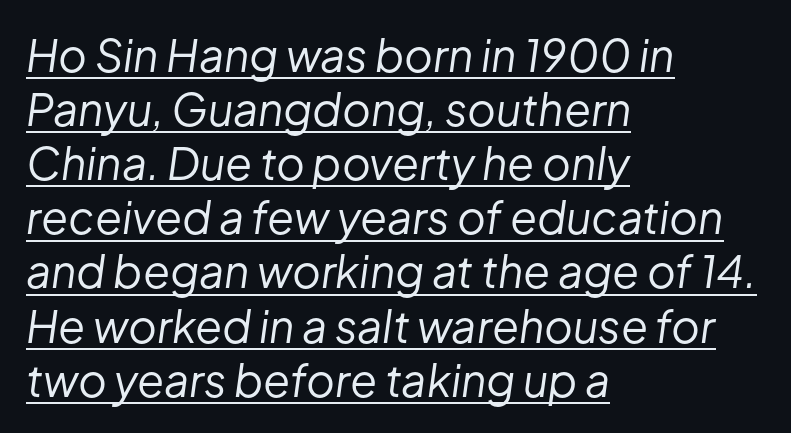
Proportional: the letters do not fall into vertical columns. Teacher's note: observe the even left margin — that is flush-left alignment. Students, observe the line beneath the letters — that is underlining. Heaviness? Minimal to ordinary, like unemphasized prose. The letters are slanted; this is an italic face.
